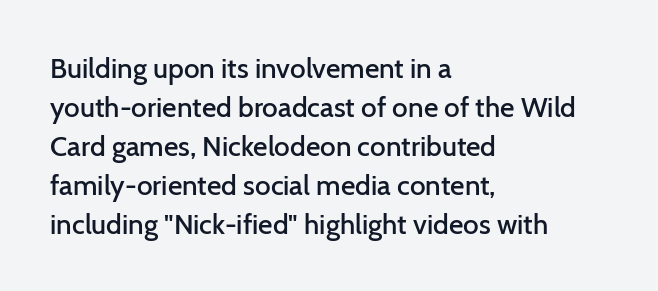
Q: Is the text bold? A: Semi-bold.
Q: Is the text italic (slanted)? A: No, it is upright.
Q: Is the typeface a serif or a sans-serif typeface? A: Sans-serif.
Q: Is the text underlined? A: No.
Q: How is the paragraph aligned? A: Left-aligned.
Q: Is the spacing between letters normal or unusually wide? A: Normal.
Q: Is the spacing between lines tight, normal or loose? A: Normal.
Q: Width (condensed, normal, or wide)? A: Normal.
Q: Stroke contrast? A: Low.
Q: x-height? A: Medium.
Q: Monospaced? A: No.
